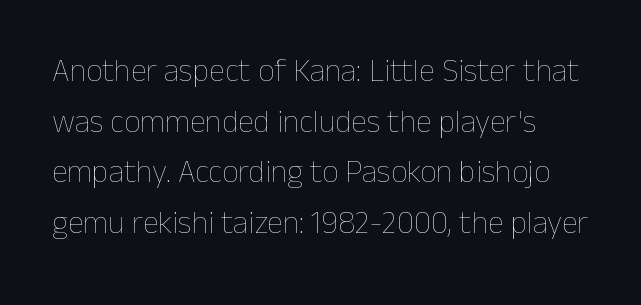
Q: Is the text bold? A: No.
Q: Is the text italic (slanted)? A: No, it is upright.
Q: Is the text underlined? A: No.
Q: Is the spacing between letters normal or unusually wide? A: Normal.
Q: Is the spacing between lines tight, normal or loose? A: Normal.
Q: Width (condensed, normal, or wide)? A: Normal.
Q: Stroke contrast? A: Low.
Q: x-height? A: Medium.
Q: Monospaced? A: No.
